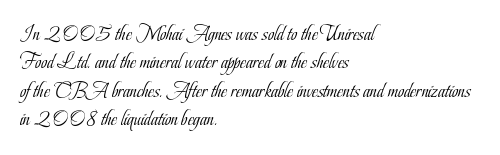
The image shows 21 px text type; set left-aligned, normal line spacing (1.35x), normal letter spacing, not underlined.
